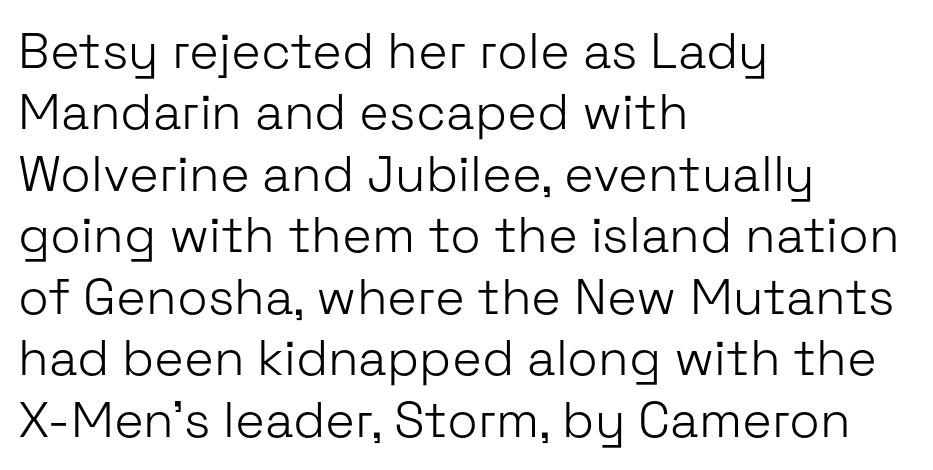
Q: Is the text bold? A: No.
Q: Is the text italic (slanted)? A: No, it is upright.
Q: Is the typeface a serif or a sans-serif typeface? A: Sans-serif.
Q: Is the text underlined? A: No.
Q: How is the paragraph aligned? A: Left-aligned.
Q: Is the spacing between letters normal or unusually wide? A: Normal.
Q: Width (condensed, normal, or wide)? A: Normal.
Q: Stroke contrast? A: Low.
Q: x-height? A: Medium.
Q: Monospaced? A: No.
